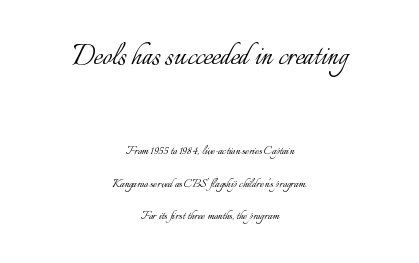
The image shows 34 px light type; set centered, loose line spacing (2.32x), normal letter spacing, not underlined; the first (top) block is 2.43x larger; low stroke contrast and a small x-height.
